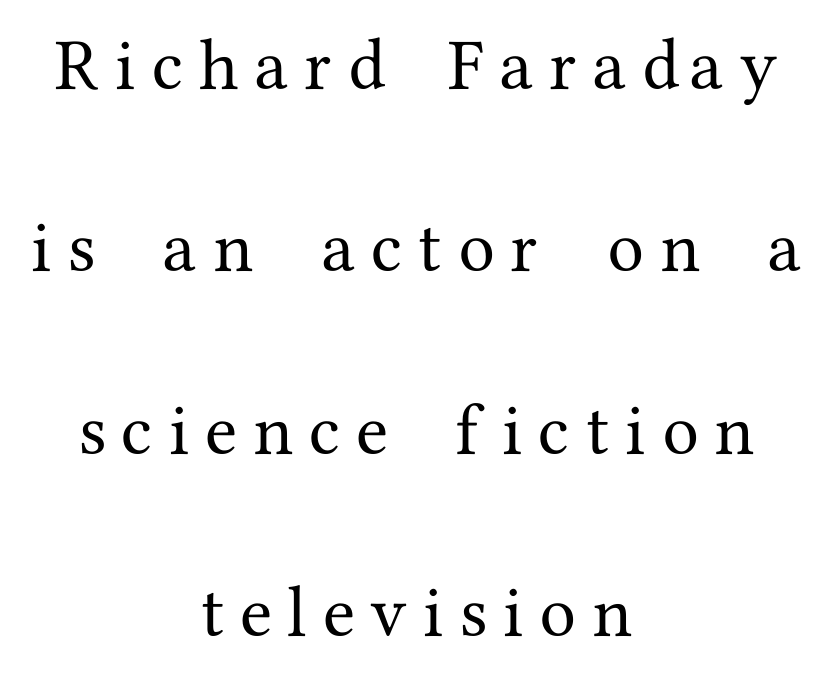
{"serif": "yes", "italic": "no", "width": "normal", "stroke_contrast": "medium", "x_height": "medium", "monospaced": "no", "underline": "no", "align": "center", "line_spacing": "loose", "line_spacing_ratio": 2.5, "letter_spacing": "wide", "letter_spacing_em": 0.22, "glyph_px": 73}
